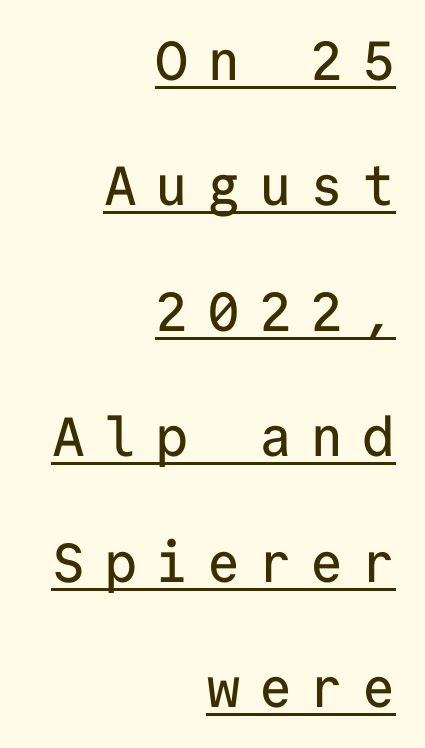
Short and long lines alike share a common ending point at right. In designer terms, the underline attribute is active on this setting. Words appear elongated and porous because spacing is wide. Widely set lines give the paragraph a tall, airy silhouette. To sum up the face: it is a sans, with no serifs. The lettering stays uniformly vertical, giving the passage a roman look.
